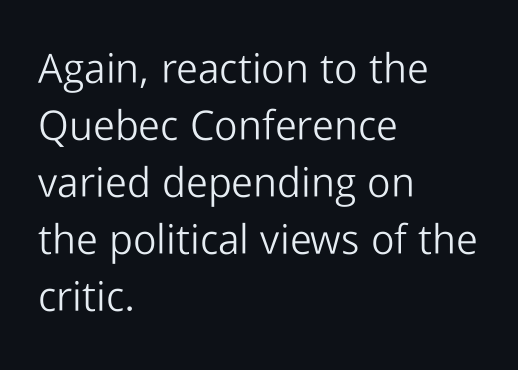
{"serif": "no", "italic": "no", "bold": "no", "weight": "light", "width": "normal", "stroke_contrast": "low", "x_height": "medium", "monospaced": "no", "underline": "no", "align": "left", "line_spacing": "normal", "line_spacing_ratio": 1.39, "letter_spacing": "normal", "letter_spacing_em": 0.0, "glyph_px": 41}
